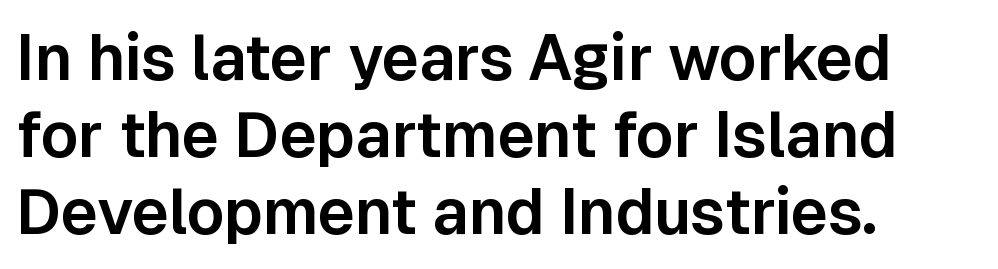
Horizontally, the lines are justified to the leading edge only. The axis of the letterforms is exactly vertical. Each word holds together tightly as a unit, with standard inter-letter gaps. Nobody drew a line under any word here. This sample has the flowing, uneven cadence of proportional lettering.
